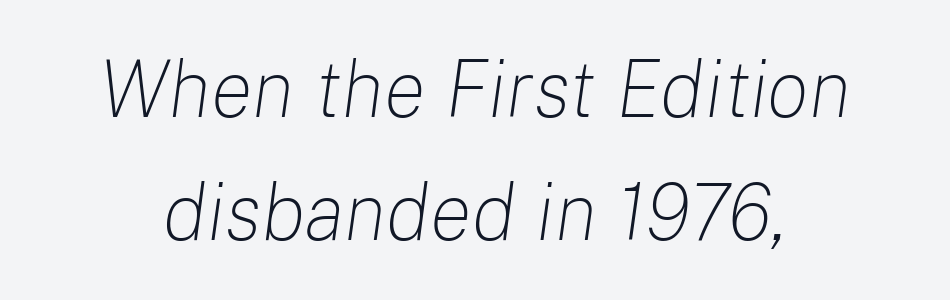
Q: Is the text bold? A: No.
Q: Is the text italic (slanted)? A: Yes, it leans right by about 8 degrees.
Q: Is the text underlined? A: No.
Q: Is the spacing between letters normal or unusually wide? A: Normal.
Q: Is the spacing between lines tight, normal or loose? A: Normal.
Q: Width (condensed, normal, or wide)? A: Normal.
Q: Stroke contrast? A: Low.
Q: x-height? A: Medium.
Q: Monospaced? A: No.
